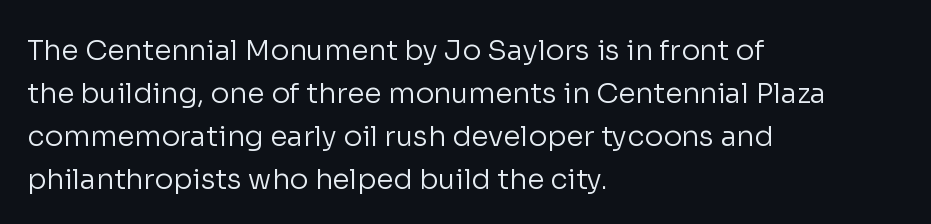
{"serif": "no", "italic": "no", "bold": "no", "weight": "regular", "width": "normal", "stroke_contrast": "low", "x_height": "medium", "monospaced": "no", "underline": "no", "align": "left", "line_spacing": "normal", "line_spacing_ratio": 1.53, "letter_spacing": "normal", "letter_spacing_em": 0.0, "glyph_px": 28}
